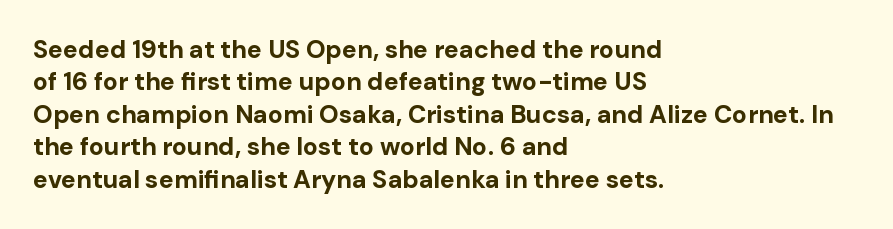
The image shows 25 px bold type, upright; set left-aligned, normal line spacing (1.3x), normal letter spacing, not underlined.
